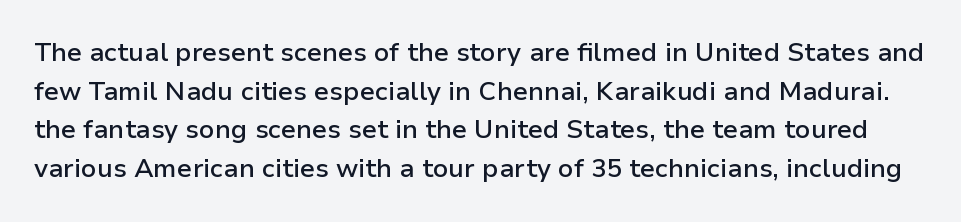
The letters sit at their default tracking, neither squeezed nor spread. Bare-footed words on every line. These lines carry some extra weight — a demibold, not a full bold. Does the leading feel generous? No, just average. It's the straight-up-and-down kind of type.
